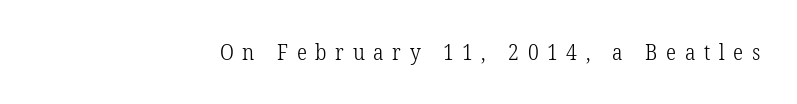
A clean baseline with only descenders dipping below it. Inter-character spacing is expanded well beyond the font's built-in metrics. The font is comparable to plain body text, perhaps lighter. Right-aligned paragraph, ragged on the left. The typography opts for an upright posture over an oblique one.
